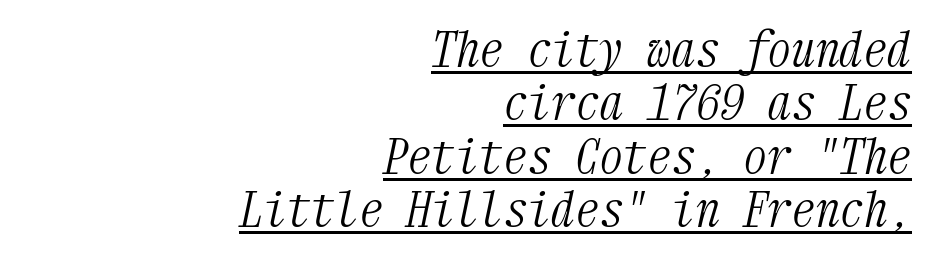
Looks like someone drew a line under every word here. Honestly, the rows look squashed on top of each other. Note the uniform advance width — an 'i' takes as much space as an 'm'. Which margin do the lines hug? The right one — the left edge is uneven. Notice how the stems are inclined rather than vertical — that's the hallmark of italics. This is not heavy type; no bold has been used.
